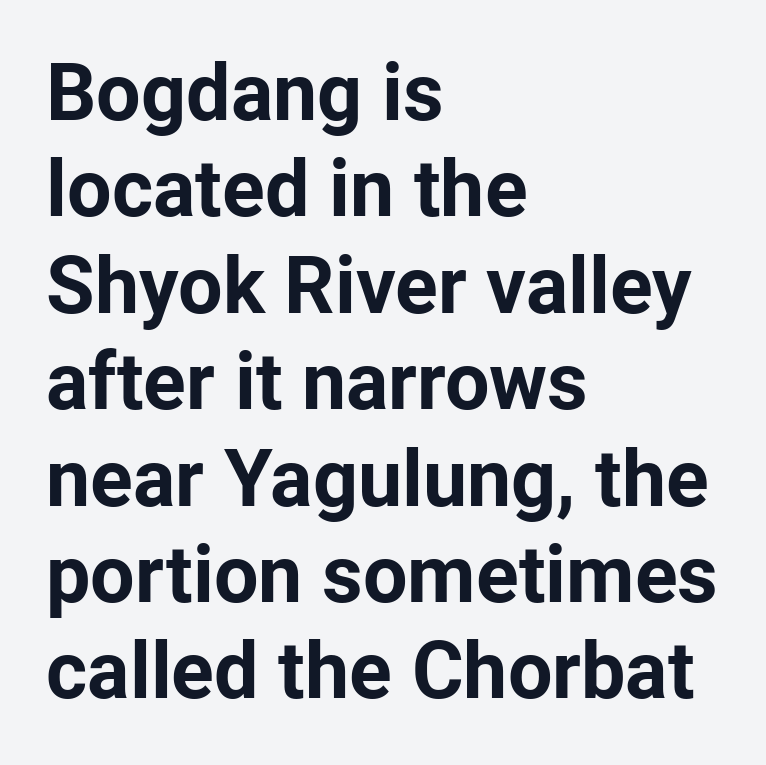
The image shows 79 px bold sans-serif type, upright; set left-aligned, line spacing 1.22x, normal letter spacing, not underlined; low stroke contrast and a medium x-height.
